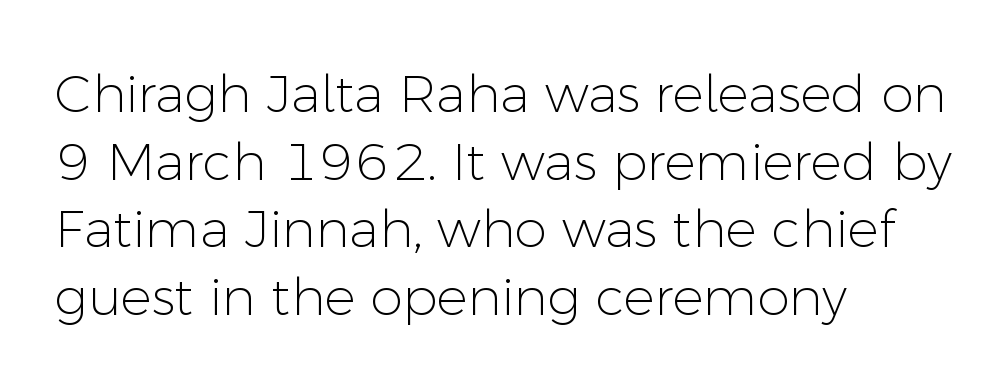
The image shows 52 px light sans-serif type, upright; set left-aligned, normal line spacing (1.3x), normal letter spacing, not underlined; low stroke contrast and a medium x-height.
